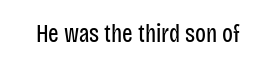
The image shows 25 px text type, upright; set normal letter spacing, not underlined.
